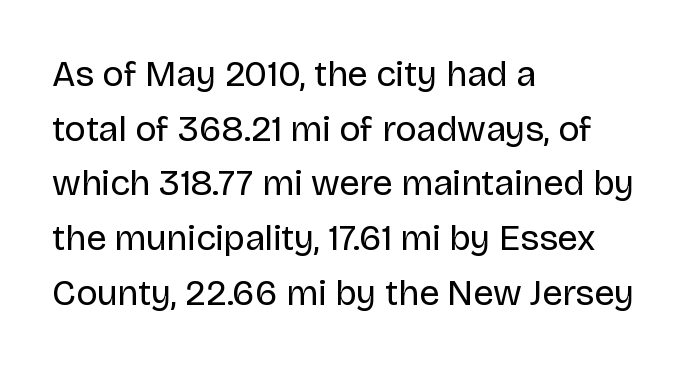
The image shows 36 px regular-weight sans-serif type, upright; set left-aligned, normal line spacing (1.52x), normal letter spacing, not underlined; low stroke contrast and a large x-height.
